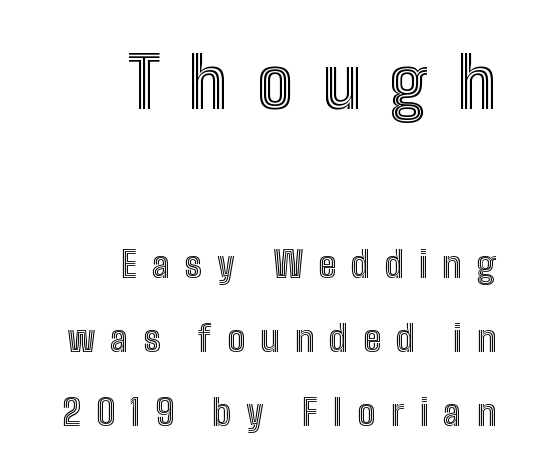
{"italic": "no", "width": "condensed", "x_height": "medium", "monospaced": "no", "underline": "no", "align": "right", "line_spacing": "loose", "line_spacing_ratio": 2.06, "letter_spacing": "wide", "letter_spacing_em": 0.42, "larger_block": "first", "size_ratio": 1.97, "glyph_px": 71}
